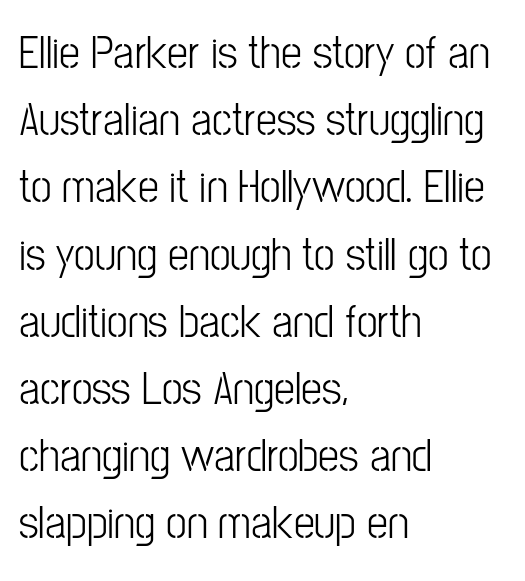
The image shows 47 px light, condensed sans-serif type, upright; set left-aligned, normal line spacing (1.43x), normal letter spacing, not underlined; low stroke contrast and a medium x-height.
